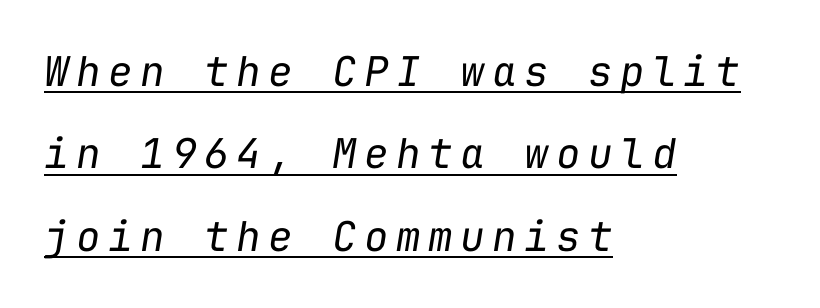
{"italic": "yes", "lean": "right", "slant_degrees": 9, "bold": "no", "weight": "regular", "width": "normal", "stroke_contrast": "low", "x_height": "medium", "monospaced": "yes", "underline": "yes", "align": "left", "line_spacing": "loose", "line_spacing_ratio": 2.01, "glyph_px": 41}
